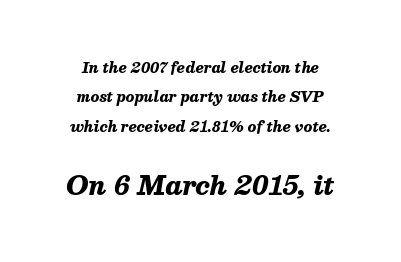
{"italic": "yes", "lean": "right", "slant_degrees": 13, "bold": "yes", "underline": "no", "align": "center", "line_spacing": "loose", "line_spacing_ratio": 2.1, "letter_spacing": "normal", "letter_spacing_em": 0.0, "larger_block": "second", "size_ratio": 1.79, "glyph_px": 25}
